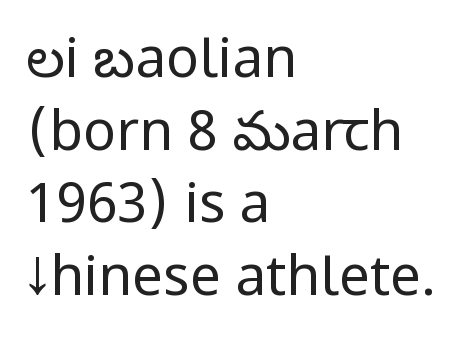
The image shows 55 px regular-weight, condensed sans-serif type, upright; set left-aligned, normal line spacing (1.32x), normal letter spacing, not underlined; low stroke contrast and a large x-height.
